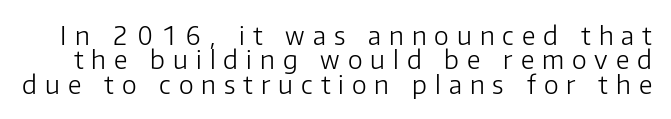
The image shows 25 px text type, upright; set tight line spacing (0.98x), unusually wide letter spacing (+0.32 em), not underlined.
